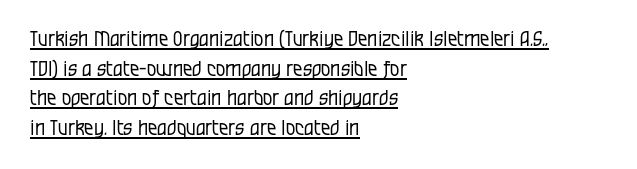
Glyph-to-glyph distance matches everyday printed text. Unbolded letterforms with no extra heft. This is underlined copy, the kind a proofreader might mark for attention. The axis of the letterforms is exactly vertical. Regarding leading, the lines here are spaced in the standard way.
